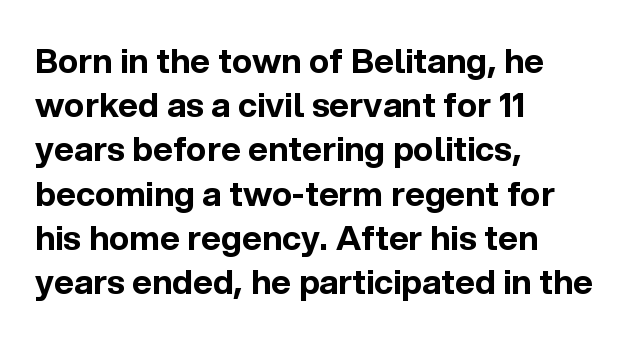
The image shows 34 px bold sans-serif type, upright; set left-aligned, normal line spacing (1.3x), normal letter spacing, not underlined; a medium x-height.
